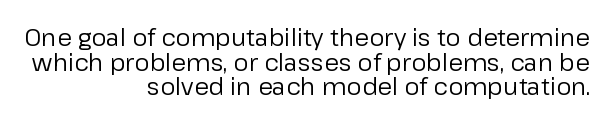
{"italic": "no", "bold": "no", "underline": "no", "align": "right", "line_spacing": "tight", "line_spacing_ratio": 1.03, "letter_spacing": "normal", "letter_spacing_em": 0.0, "glyph_px": 24}
